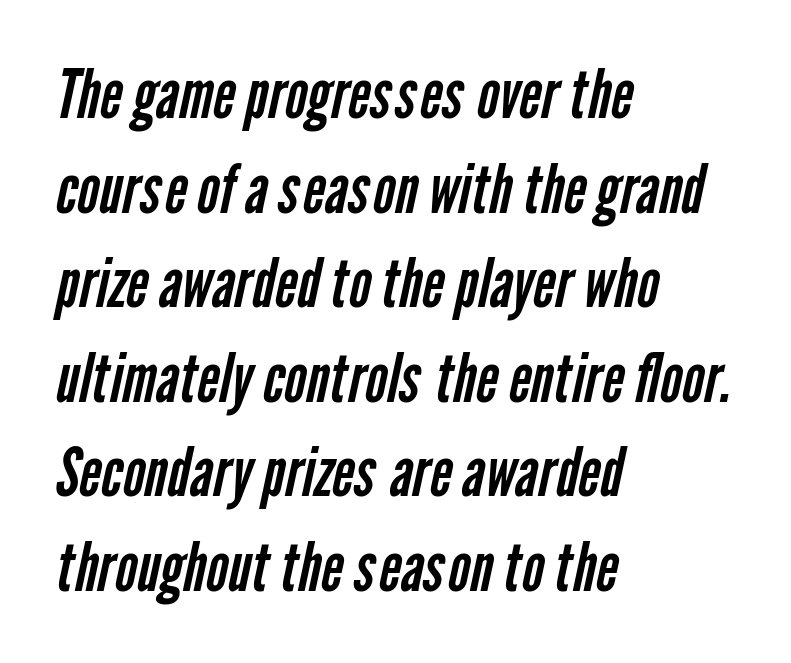
The image shows 68 px regular-weight, condensed sans-serif type; set left-aligned, normal line spacing (1.39x), normal letter spacing, not underlined; low stroke contrast and a medium x-height.
